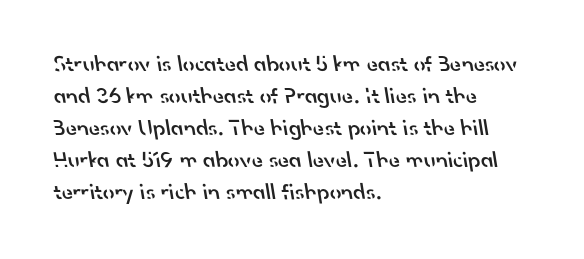
{"bold": "semi", "underline": "no", "align": "left", "line_spacing": "normal", "line_spacing_ratio": 1.39, "letter_spacing": "normal", "letter_spacing_em": 0.0, "glyph_px": 23}
